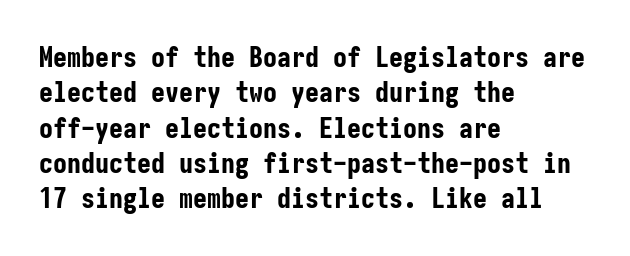
{"serif": "no", "italic": "no", "bold": "yes", "weight": "bold", "width": "condensed", "stroke_contrast": "low", "x_height": "medium", "underline": "no", "align": "left", "line_spacing": "normal", "line_spacing_ratio": 1.26, "letter_spacing": "normal", "letter_spacing_em": 0.0, "glyph_px": 28}
